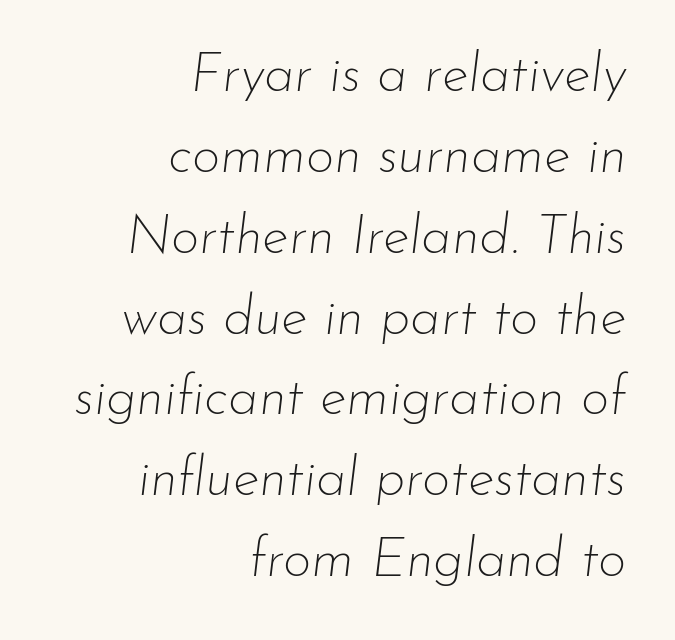
The image shows 55 px thin type, italic (leaning right); set right-aligned, normal line spacing (1.47x), normal letter spacing, not underlined; low stroke contrast and a small x-height.
